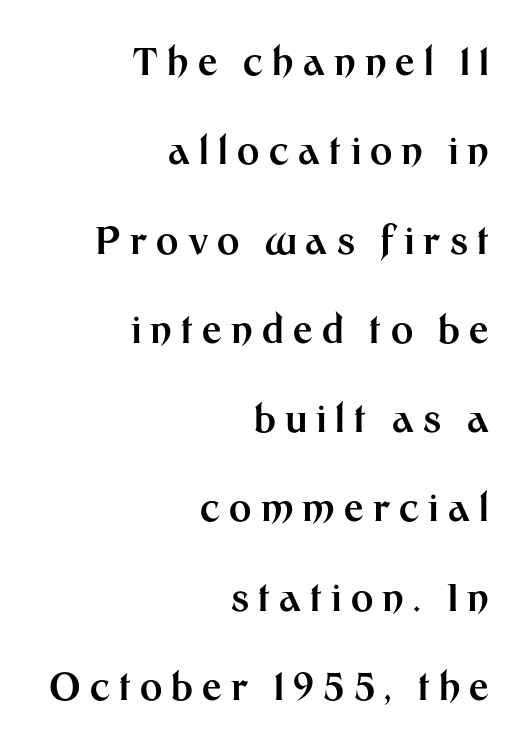
Q: Is the text bold? A: Yes.
Q: Is the text italic (slanted)? A: No, it is upright.
Q: Is the typeface a serif or a sans-serif typeface? A: Sans-serif.
Q: Is the text underlined? A: No.
Q: How is the paragraph aligned? A: Right-aligned.
Q: Is the spacing between letters normal or unusually wide? A: Unusually wide.
Q: Is the spacing between lines tight, normal or loose? A: Loose.
Q: Width (condensed, normal, or wide)? A: Normal.
Q: Stroke contrast? A: Medium.
Q: x-height? A: Medium.
Q: Monospaced? A: No.
